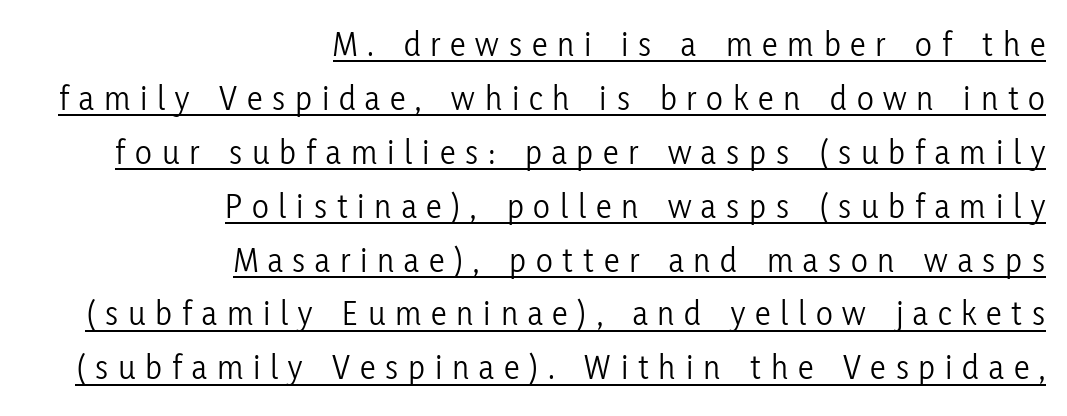
The image shows 35 px light, condensed sans-serif type, upright; set right-aligned, normal line spacing (1.54x), unusually wide letter spacing (+0.28 em), underlined; low stroke contrast and a medium x-height.
